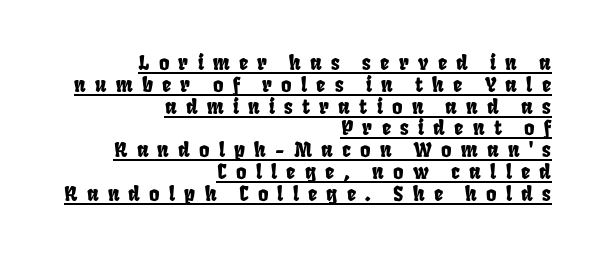
Q: Is the text underlined? A: Yes.
Q: How is the paragraph aligned? A: Right-aligned.
Q: Is the spacing between letters normal or unusually wide? A: Unusually wide.
Q: Is the spacing between lines tight, normal or loose? A: Tight.
